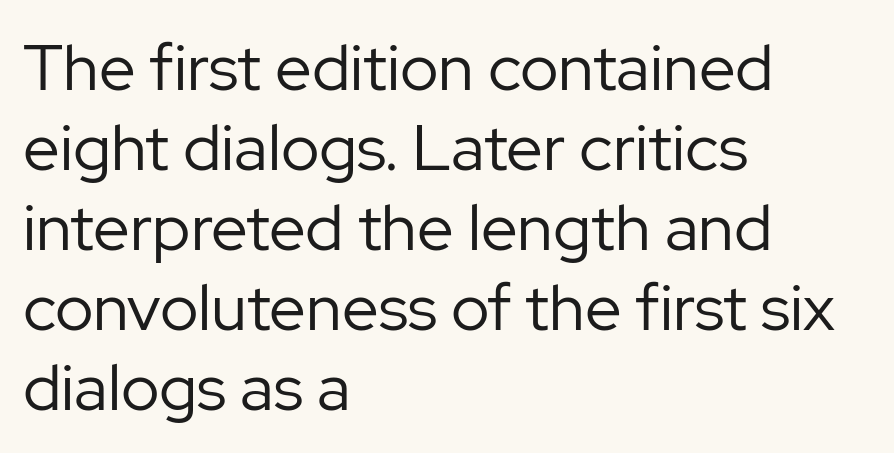
A typesetter would call this proportional, since set widths differ per character. Heaviness? Minimal to ordinary, like unemphasized prose. Characters remain perfectly vertical along every line. This sample uses plain, unmodified letter spacing. The space directly below the letters is spotless. Note: no serifs on the glyphs.
